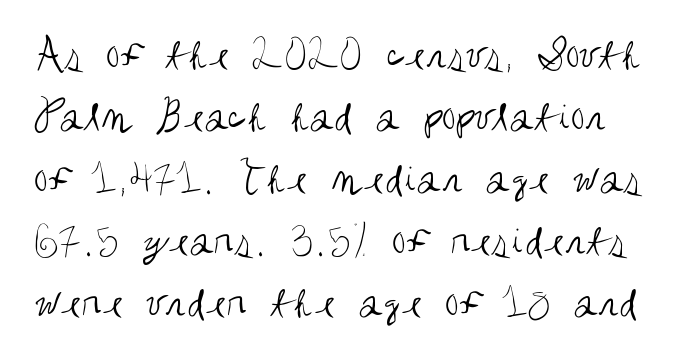
{"serif": "no", "bold": "no", "weight": "regular", "width": "condensed", "stroke_contrast": "medium", "x_height": "large", "monospaced": "no", "underline": "no", "line_spacing": "normal", "line_spacing_ratio": 1.38, "letter_spacing": "normal", "letter_spacing_em": 0.0, "glyph_px": 45}
